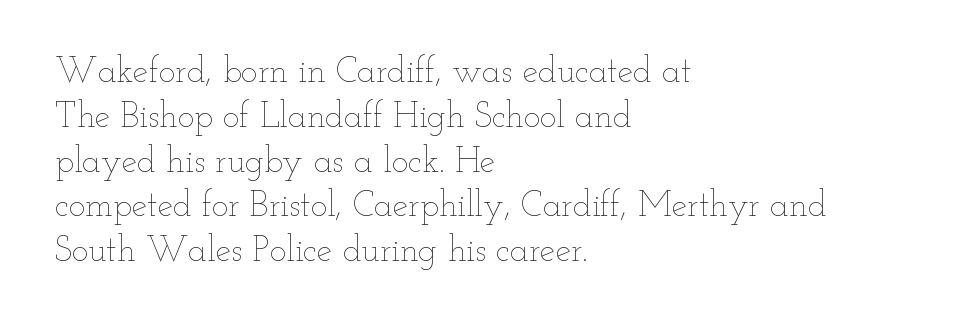
The image shows 35 px thin, wide type, upright; set left-aligned, normal line spacing (1.28x), normal letter spacing, not underlined; low stroke contrast and a small x-height.
